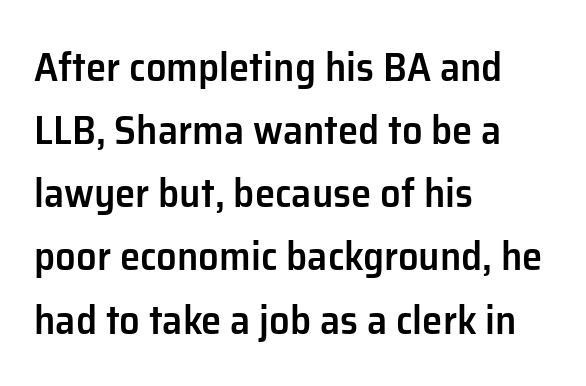
Q: Is the text bold? A: Semi-bold.
Q: Is the text italic (slanted)? A: No, it is upright.
Q: Is the typeface a serif or a sans-serif typeface? A: Sans-serif.
Q: Is the text underlined? A: No.
Q: How is the paragraph aligned? A: Left-aligned.
Q: Is the spacing between letters normal or unusually wide? A: Normal.
Q: Is the spacing between lines tight, normal or loose? A: Normal.
Q: Width (condensed, normal, or wide)? A: Normal.
Q: Stroke contrast? A: Low.
Q: x-height? A: Medium.
Q: Monospaced? A: No.
